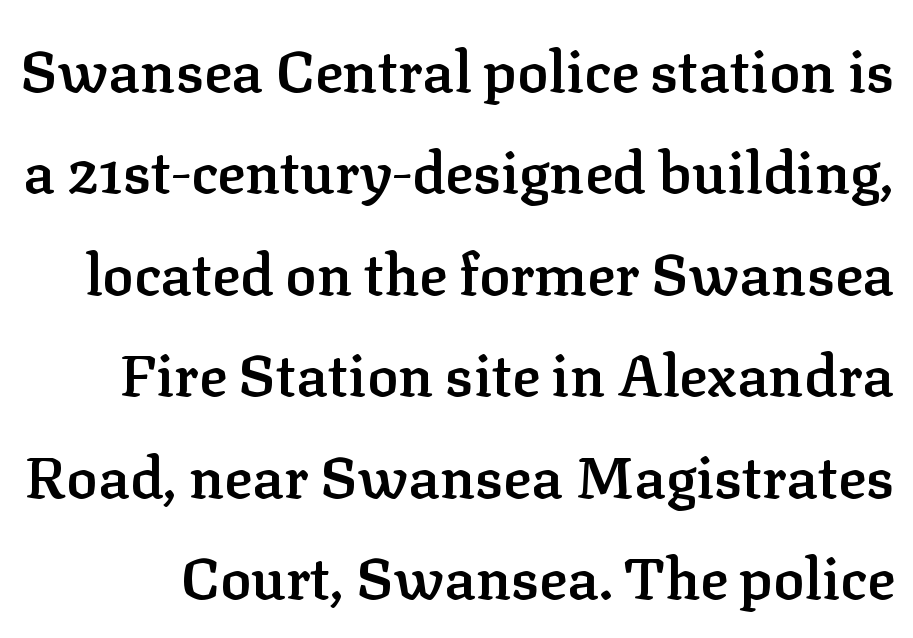
The image shows 58 px semibold serif type, upright; set line spacing 1.75x, normal letter spacing, not underlined; low stroke contrast and a medium x-height.
